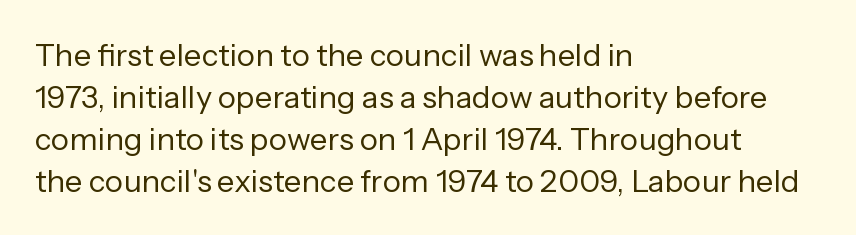
{"serif": "no", "italic": "no", "bold": "no", "weight": "regular", "width": "normal", "stroke_contrast": "low", "x_height": "medium", "monospaced": "no", "underline": "no", "align": "left", "line_spacing": "normal", "line_spacing_ratio": 1.35, "letter_spacing": "normal", "letter_spacing_em": 0.0, "glyph_px": 31}
